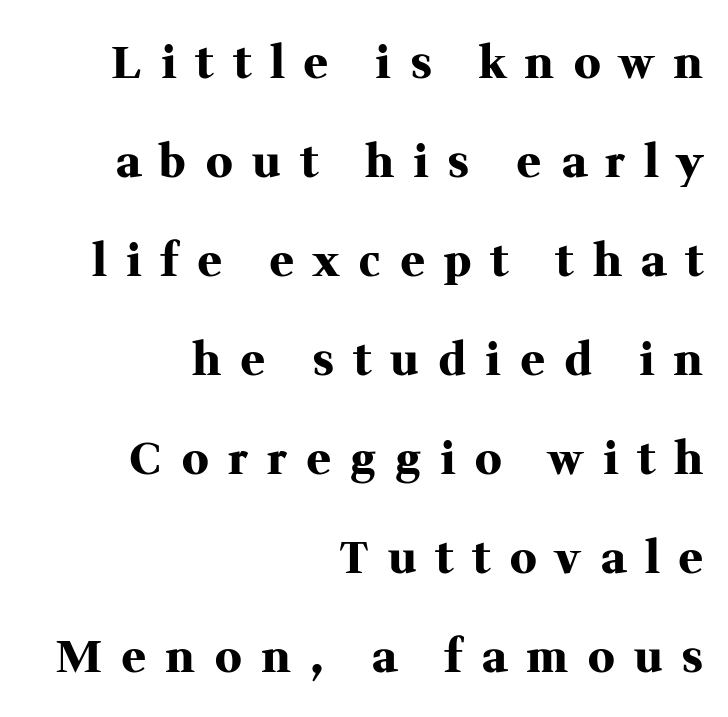
The image shows 44 px heavy serif type, upright; set right-aligned, loose line spacing (2.25x), unusually wide letter spacing (+0.46 em), not underlined; medium stroke contrast and a medium x-height.
